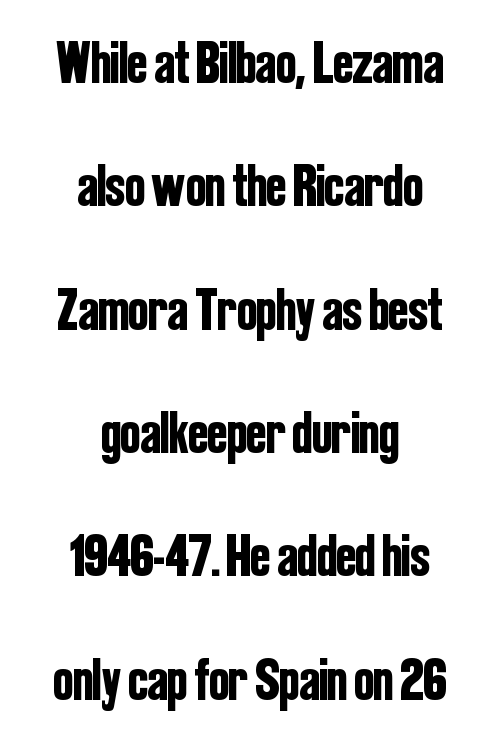
Q: Is the text italic (slanted)? A: No, it is upright.
Q: Is the typeface a serif or a sans-serif typeface? A: Sans-serif.
Q: Is the text underlined? A: No.
Q: How is the paragraph aligned? A: Centered.
Q: Is the spacing between letters normal or unusually wide? A: Normal.
Q: Is the spacing between lines tight, normal or loose? A: Loose.
Q: Width (condensed, normal, or wide)? A: Condensed.
Q: Stroke contrast? A: Low.
Q: x-height? A: Medium.
Q: Monospaced? A: No.
